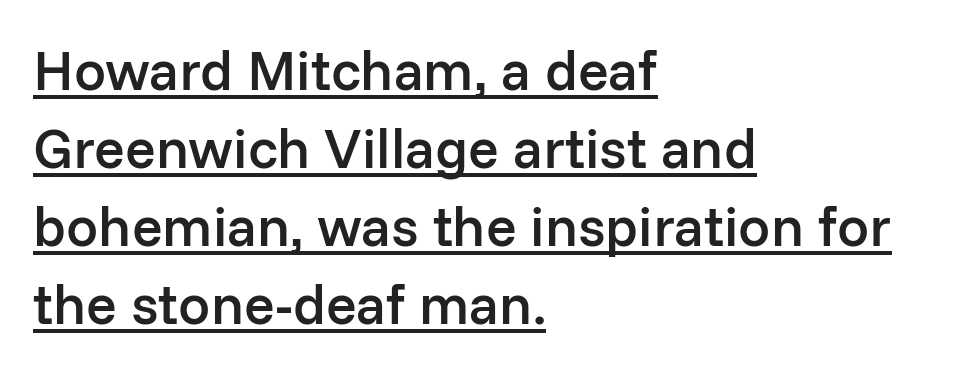
{"serif": "no", "italic": "no", "bold": "semi", "weight": "semibold", "width": "normal", "stroke_contrast": "low", "x_height": "medium", "monospaced": "no", "underline": "yes", "align": "left", "line_spacing": "normal", "line_spacing_ratio": 1.37, "letter_spacing": "normal", "letter_spacing_em": 0.0, "glyph_px": 57}
